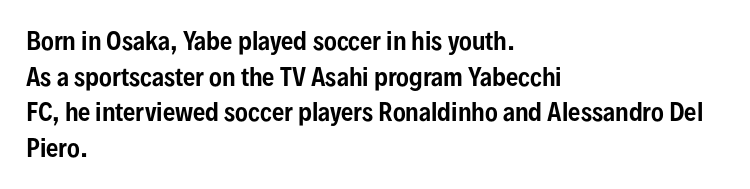
The image shows 24 px text type, upright; set left-aligned, normal line spacing (1.48x), normal letter spacing, not underlined.
